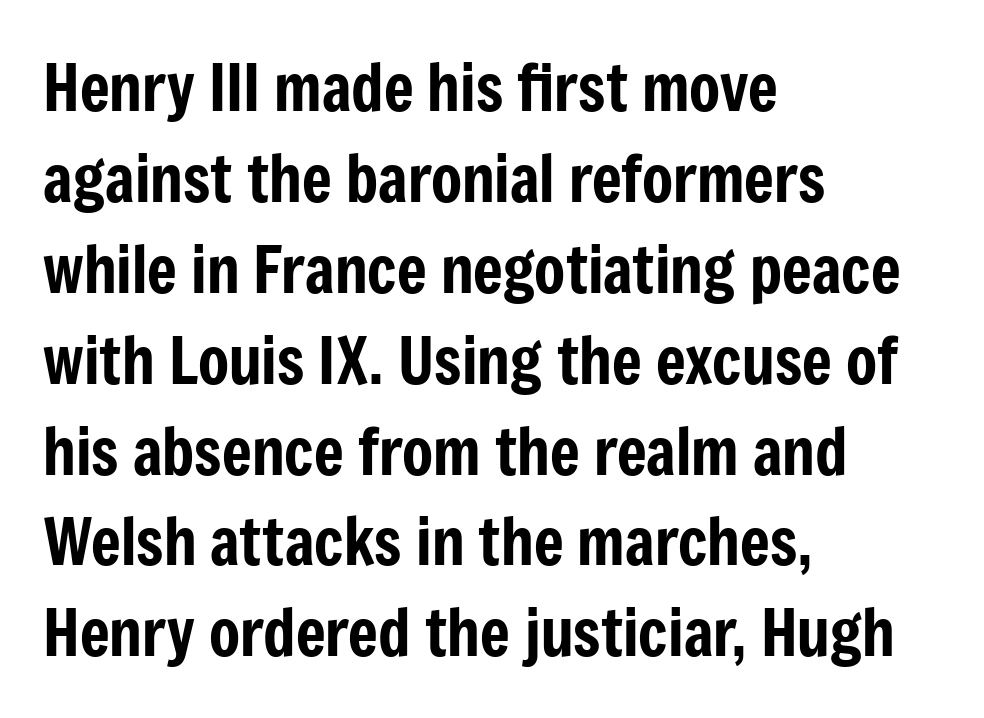
{"serif": "no", "italic": "no", "width": "condensed", "stroke_contrast": "low", "x_height": "medium", "monospaced": "no", "underline": "no", "align": "left", "line_spacing": "normal", "line_spacing_ratio": 1.42, "letter_spacing": "normal", "letter_spacing_em": 0.0, "glyph_px": 64}
